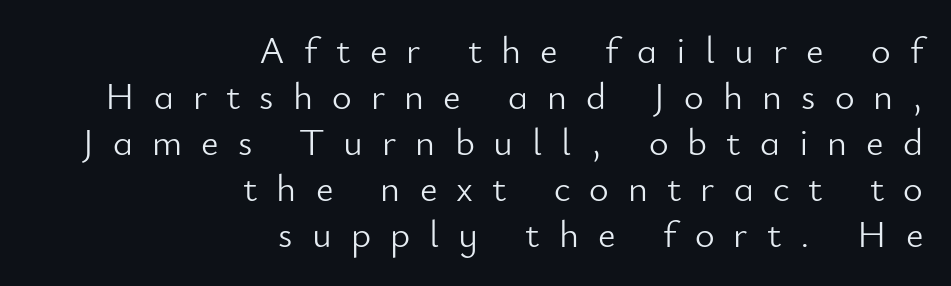
The image shows 38 px light sans-serif type, upright; set right-aligned, line spacing 1.21x, unusually wide letter spacing (+0.5 em), not underlined; low stroke contrast and a small x-height.
